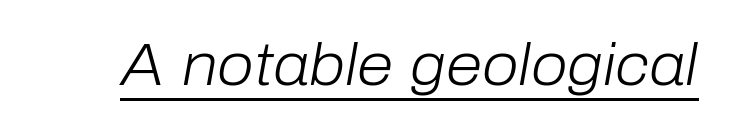
Q: Is the text bold? A: No.
Q: Is the text italic (slanted)? A: Yes, it leans right by about 10 degrees.
Q: Is the text underlined? A: Yes.
Q: Is the spacing between letters normal or unusually wide? A: Normal.
Q: Width (condensed, normal, or wide)? A: Normal.
Q: Stroke contrast? A: Low.
Q: x-height? A: Medium.
Q: Monospaced? A: No.
